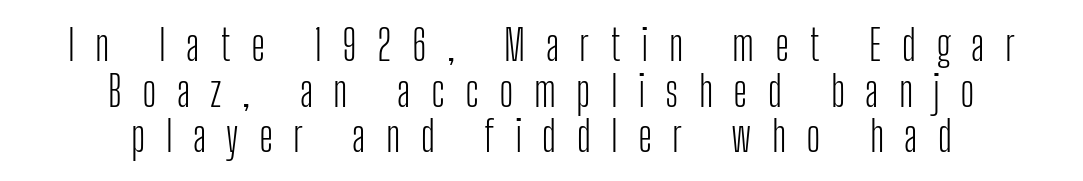
Posture: upright roman. How are the letters spaced? Widely, with obvious added tracking. The passage shown is typed in a proportional face where columns would drift. The strokes are not fattened; the text isn't bold. Typeset on center — no edge is straight. Vertically, the passage feels compressed, each row crowding the next.
